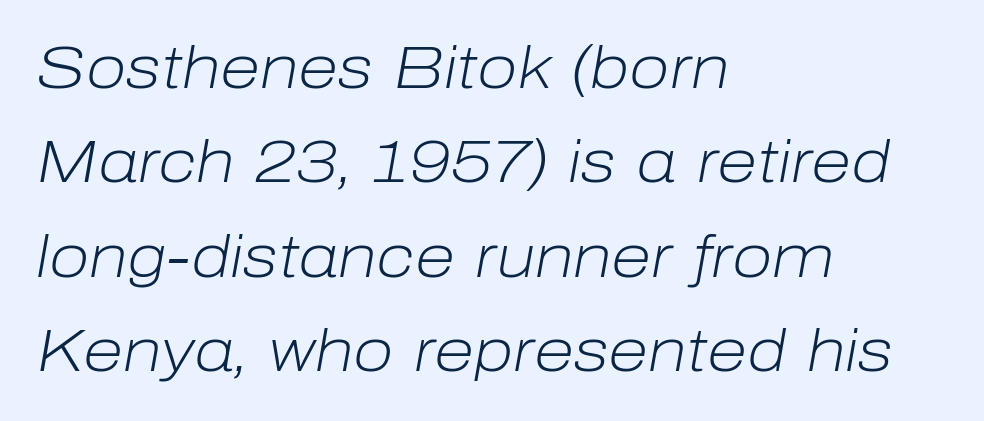
Q: Is the text bold? A: No.
Q: Is the text italic (slanted)? A: Yes, it leans right by about 10 degrees.
Q: Is the text underlined? A: No.
Q: How is the paragraph aligned? A: Left-aligned.
Q: Is the spacing between letters normal or unusually wide? A: Normal.
Q: Is the spacing between lines tight, normal or loose? A: Normal.
Q: Width (condensed, normal, or wide)? A: Normal.
Q: Stroke contrast? A: Low.
Q: x-height? A: Medium.
Q: Monospaced? A: No.
